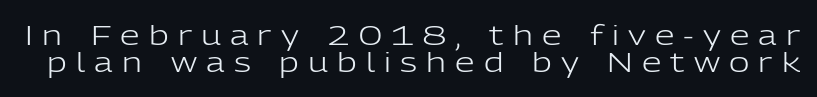
Q: Is the text bold? A: No.
Q: Is the text italic (slanted)? A: No, it is upright.
Q: Is the typeface a serif or a sans-serif typeface? A: Sans-serif.
Q: Is the text underlined? A: No.
Q: Is the spacing between letters normal or unusually wide? A: Unusually wide.
Q: Is the spacing between lines tight, normal or loose? A: Tight.
Q: Width (condensed, normal, or wide)? A: Normal.
Q: Stroke contrast? A: Low.
Q: x-height? A: Medium.
Q: Monospaced? A: No.
